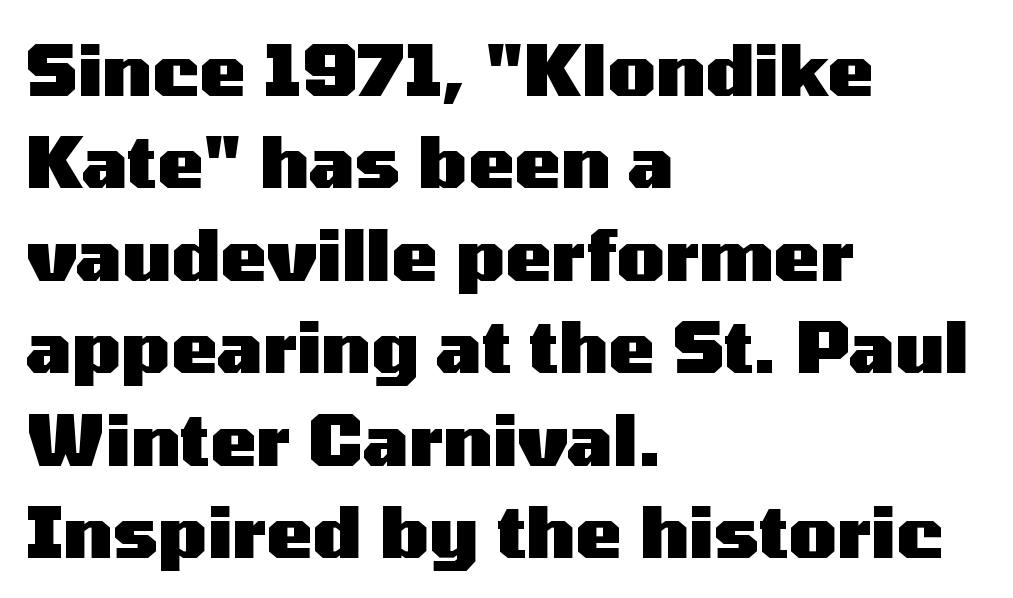
Q: Is the text bold? A: Yes.
Q: Is the text italic (slanted)? A: No, it is upright.
Q: Is the typeface a serif or a sans-serif typeface? A: Sans-serif.
Q: Is the text underlined? A: No.
Q: How is the paragraph aligned? A: Left-aligned.
Q: Is the spacing between letters normal or unusually wide? A: Normal.
Q: Is the spacing between lines tight, normal or loose? A: Normal.
Q: Width (condensed, normal, or wide)? A: Wide.
Q: Stroke contrast? A: Medium.
Q: x-height? A: Medium.
Q: Monospaced? A: No.
